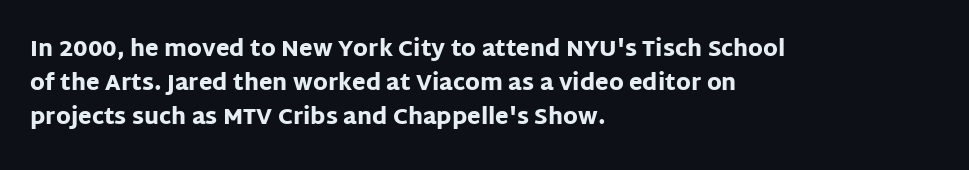
Q: Is the text bold? A: Yes.
Q: Is the text italic (slanted)? A: No, it is upright.
Q: Is the text underlined? A: No.
Q: How is the paragraph aligned? A: Left-aligned.
Q: Is the spacing between letters normal or unusually wide? A: Normal.
Q: Is the spacing between lines tight, normal or loose? A: Normal.
